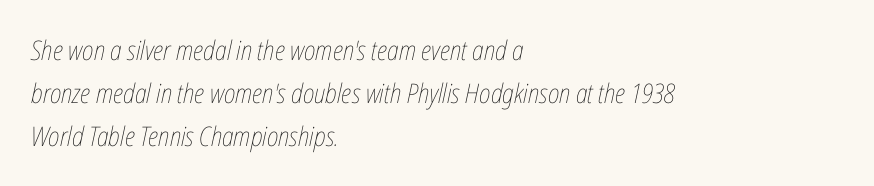
The image shows 27 px text type, italic (leaning right); set left-aligned, normal line spacing (1.6x), normal letter spacing, not underlined.
